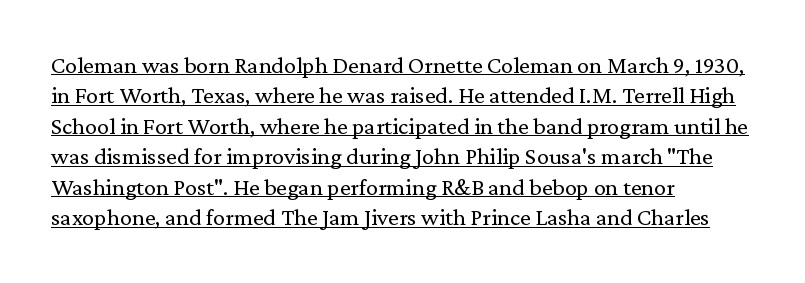
The sample's only ornament is a line tracing under the words. Look at the tracking — it's just the regular setting, nothing added. One-word summary of the alignment: left. No chunkiness to these letters — they're not bold. One glance says typical: line gaps are just what's usual.
